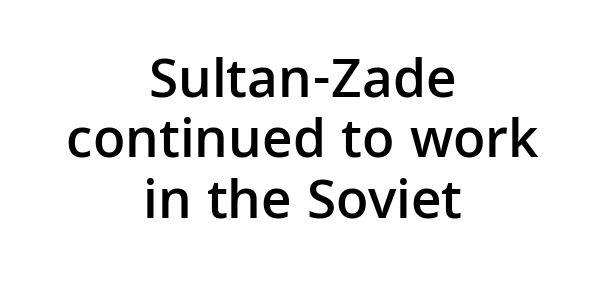
{"serif": "no", "italic": "no", "bold": "semi", "weight": "semibold", "width": "normal", "stroke_contrast": "low", "x_height": "medium", "monospaced": "no", "underline": "no", "align": "center", "line_spacing": "tight", "line_spacing_ratio": 1.06, "letter_spacing": "normal", "letter_spacing_em": 0.0, "glyph_px": 57}
